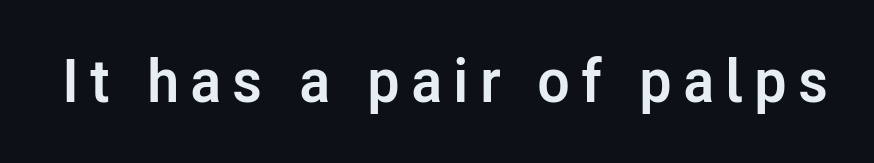
{"serif": "no", "italic": "no", "bold": "yes", "weight": "semibold", "width": "normal", "stroke_contrast": "low", "x_height": "medium", "monospaced": "no", "underline": "no", "glyph_px": 60}
